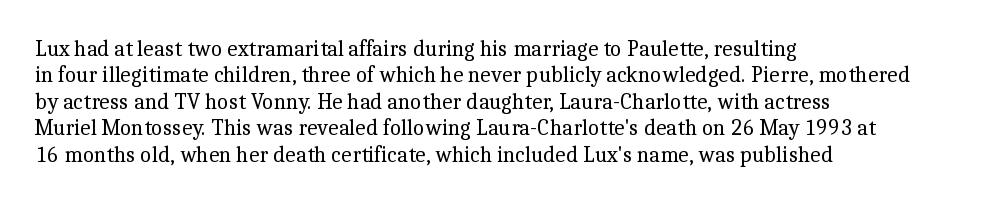
{"italic": "no", "bold": "no", "underline": "no", "align": "left", "line_spacing_ratio": 1.2, "letter_spacing": "normal", "letter_spacing_em": 0.0, "glyph_px": 22}
